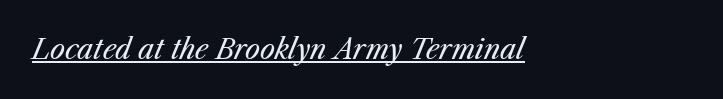
Q: Is the text bold? A: No.
Q: Is the text italic (slanted)? A: Yes, it leans right by about 23 degrees.
Q: Is the text underlined? A: Yes.
Q: How is the paragraph aligned? A: Left-aligned.
Q: Is the spacing between letters normal or unusually wide? A: Normal.
